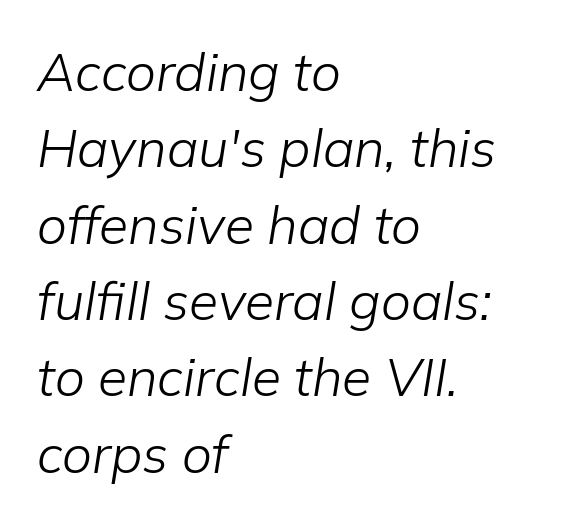
Q: Is the text bold? A: No.
Q: Is the text italic (slanted)? A: Yes, it leans right by about 9 degrees.
Q: Is the text underlined? A: No.
Q: How is the paragraph aligned? A: Left-aligned.
Q: Is the spacing between letters normal or unusually wide? A: Normal.
Q: Is the spacing between lines tight, normal or loose? A: Normal.
Q: Width (condensed, normal, or wide)? A: Normal.
Q: Stroke contrast? A: Low.
Q: x-height? A: Medium.
Q: Monospaced? A: No.
